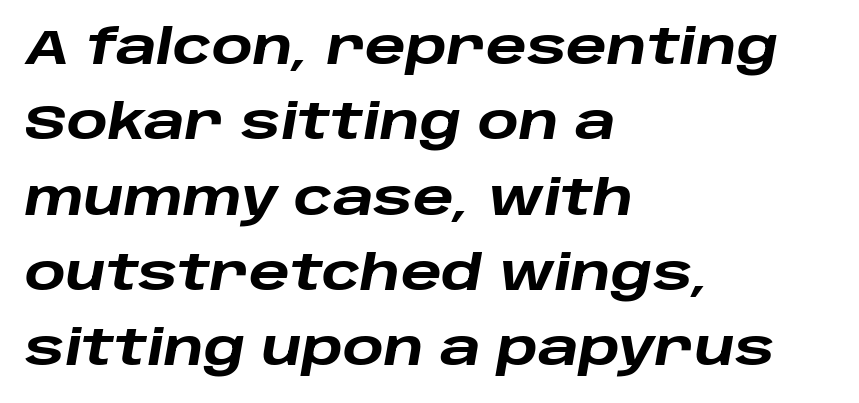
The image shows 48 px heavy, wide type, italic (leaning right); set left-aligned, normal line spacing (1.57x), normal letter spacing, not underlined; low stroke contrast and a large x-height.
